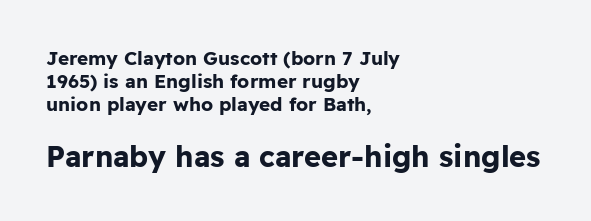
Q: Is the text bold? A: Yes.
Q: Is the text italic (slanted)? A: No, it is upright.
Q: Is the typeface a serif or a sans-serif typeface? A: Sans-serif.
Q: Is the text underlined? A: No.
Q: How is the paragraph aligned? A: Left-aligned.
Q: Is the spacing between letters normal or unusually wide? A: Normal.
Q: Which block of text is set in a larger size, the first (top) or the second (bottom)? A: The second (bottom) one.
Q: Width (condensed, normal, or wide)? A: Normal.
Q: Stroke contrast? A: Low.
Q: x-height? A: Medium.
Q: Monospaced? A: No.
